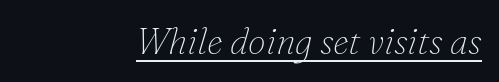
{"serif": "yes", "italic": "yes", "lean": "right", "slant_degrees": 16, "bold": "no", "weight": "thin", "width": "normal", "stroke_contrast": "low", "x_height": "small", "monospaced": "no", "underline": "yes", "align": "right", "letter_spacing": "normal", "letter_spacing_em": 0.0, "glyph_px": 36}
